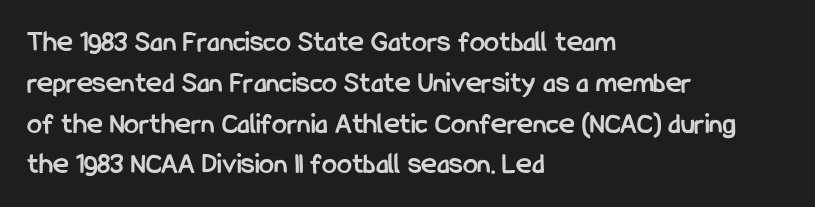
{"serif": "no", "italic": "no", "bold": "yes", "weight": "semibold", "width": "condensed", "stroke_contrast": "low", "x_height": "medium", "monospaced": "no", "underline": "no", "align": "left", "line_spacing": "normal", "line_spacing_ratio": 1.36, "letter_spacing": "normal", "letter_spacing_em": 0.0, "glyph_px": 30}
